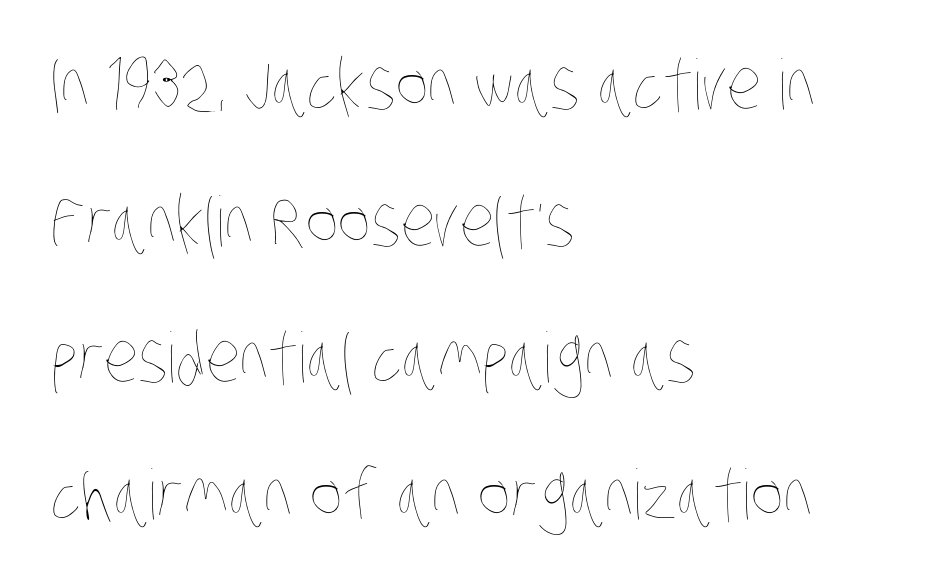
You could call the tracking neutral — neither tight nor loose. All the whitespace from short lines collects on the right. These glyphs show unthickened strokes, regular width or finer. Descender tails drop into unmarked territory.
